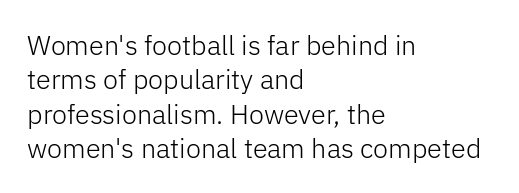
{"italic": "no", "bold": "no", "underline": "no", "align": "left", "line_spacing": "normal", "line_spacing_ratio": 1.27, "letter_spacing": "normal", "letter_spacing_em": 0.0, "glyph_px": 27}
